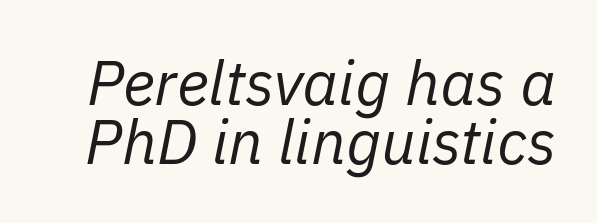
Q: Is the text bold? A: No.
Q: Is the text italic (slanted)? A: Yes, it leans right by about 11 degrees.
Q: Is the text underlined? A: No.
Q: Is the spacing between letters normal or unusually wide? A: Normal.
Q: Is the spacing between lines tight, normal or loose? A: Tight.
Q: Width (condensed, normal, or wide)? A: Normal.
Q: Stroke contrast? A: Low.
Q: x-height? A: Medium.
Q: Monospaced? A: No.
